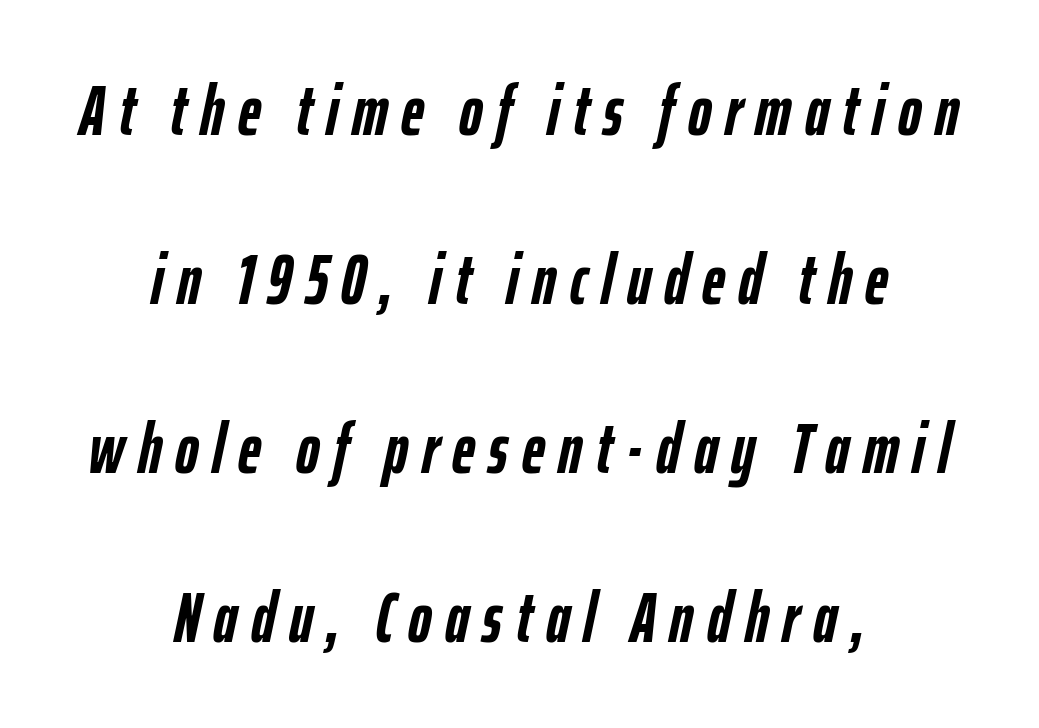
Baseline-to-baseline distance is far greater than the letter height. The glyphs have the mass of a bold cut. An italicized treatment has been applied to the whole sample. Has an underline been added? It has not. Note the varied advance widths — an 'i' is clearly narrower than an 'm'.
